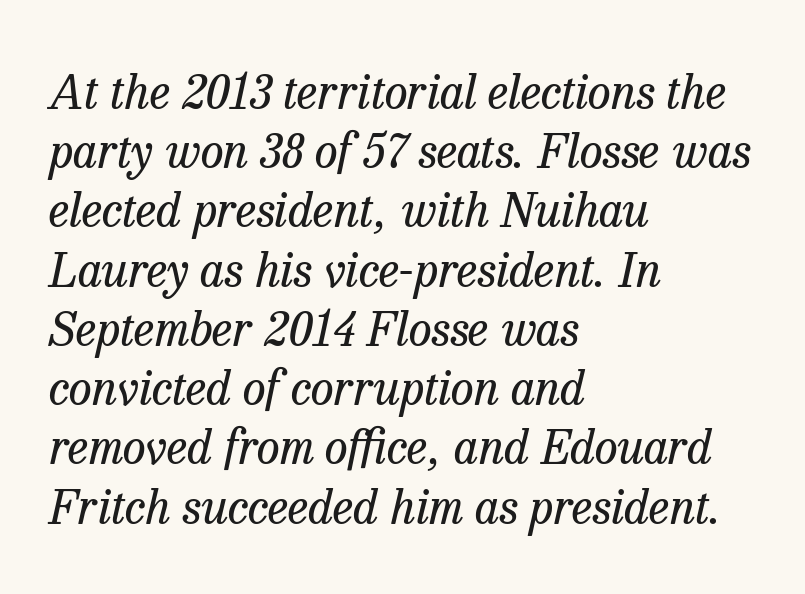
Q: Is the text bold? A: No.
Q: Is the text italic (slanted)? A: Yes, it leans right by about 13 degrees.
Q: Is the typeface a serif or a sans-serif typeface? A: Serif.
Q: Is the text underlined? A: No.
Q: How is the paragraph aligned? A: Left-aligned.
Q: Is the spacing between letters normal or unusually wide? A: Normal.
Q: Is the spacing between lines tight, normal or loose? A: Normal.
Q: Width (condensed, normal, or wide)? A: Normal.
Q: Stroke contrast? A: Low.
Q: x-height? A: Medium.
Q: Monospaced? A: No.
